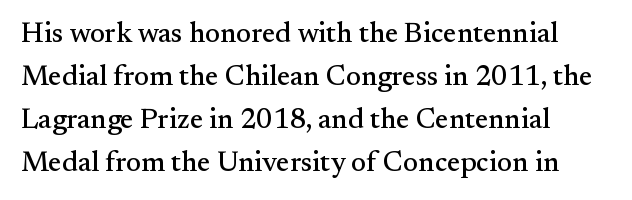
The space between consecutive lines is moderate. The passage shown is typed in a proportional face where columns would drift. Inter-character spacing is left at the font's built-in metrics. If you drew a ruler down the left edge, every line would touch it. The characters display serif detailing at their extremities. The strip under each line holds only bare page.
